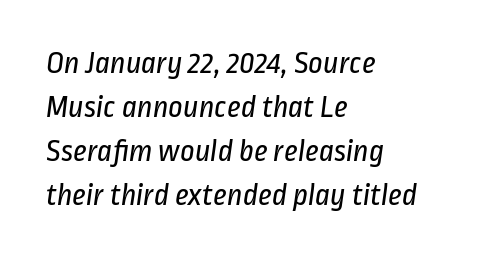
Q: Is the text bold? A: No.
Q: Is the typeface a serif or a sans-serif typeface? A: Sans-serif.
Q: Is the text underlined? A: No.
Q: How is the paragraph aligned? A: Left-aligned.
Q: Is the spacing between letters normal or unusually wide? A: Normal.
Q: Is the spacing between lines tight, normal or loose? A: Normal.
Q: Width (condensed, normal, or wide)? A: Condensed.
Q: Stroke contrast? A: Low.
Q: x-height? A: Medium.
Q: Monospaced? A: No.
